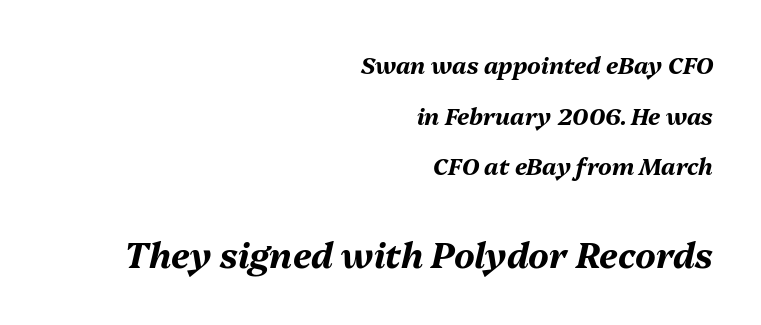
If you measured baseline to baseline, you'd find a long distance. You could call the tracking neutral — neither tight nor loose. Each glyph is drawn with heavy, bold strokes. The rendering enlarges the type as you move from the upper chunk to the lower. Rendered with sloped, italic letterforms.
